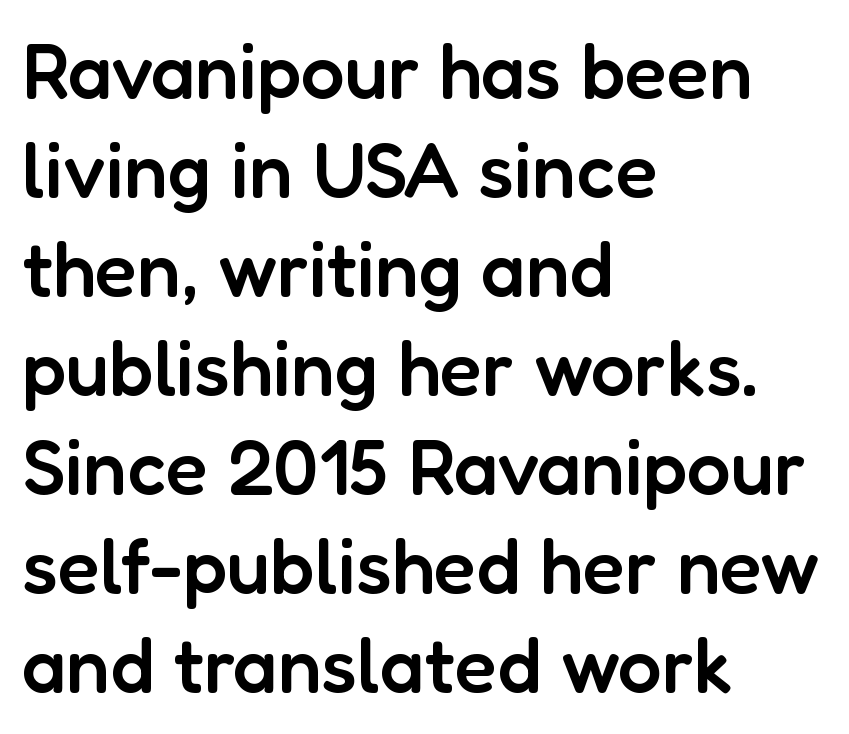
In CSS terms this would be text-align: left. Vertically, the passage feels balanced, rows spaced as you'd expect. A sans-serif font was chosen for this passage. Words float on clear page, feet unadorned. Proportional: the letters do not fall into vertical columns. Notice how the stems are strictly vertical — no italics here.
